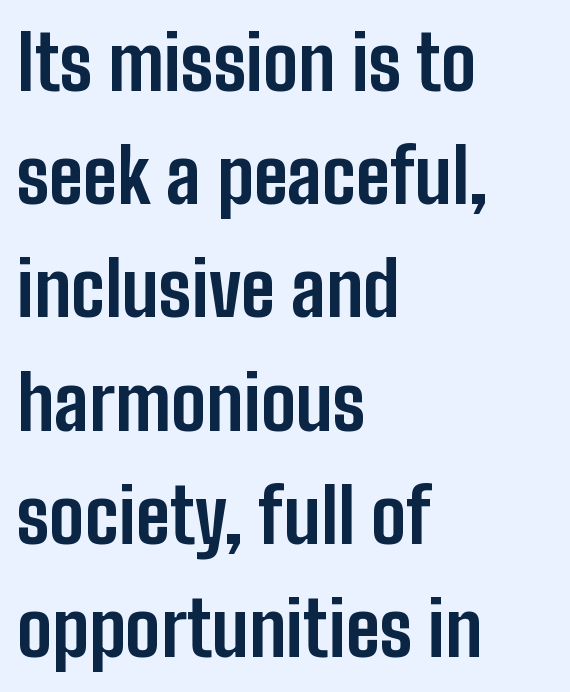
Q: Is the text bold? A: Yes.
Q: Is the text italic (slanted)? A: No, it is upright.
Q: Is the typeface a serif or a sans-serif typeface? A: Sans-serif.
Q: Is the text underlined? A: No.
Q: How is the paragraph aligned? A: Left-aligned.
Q: Is the spacing between letters normal or unusually wide? A: Normal.
Q: Is the spacing between lines tight, normal or loose? A: Normal.
Q: Width (condensed, normal, or wide)? A: Condensed.
Q: Stroke contrast? A: Low.
Q: x-height? A: Medium.
Q: Monospaced? A: No.
